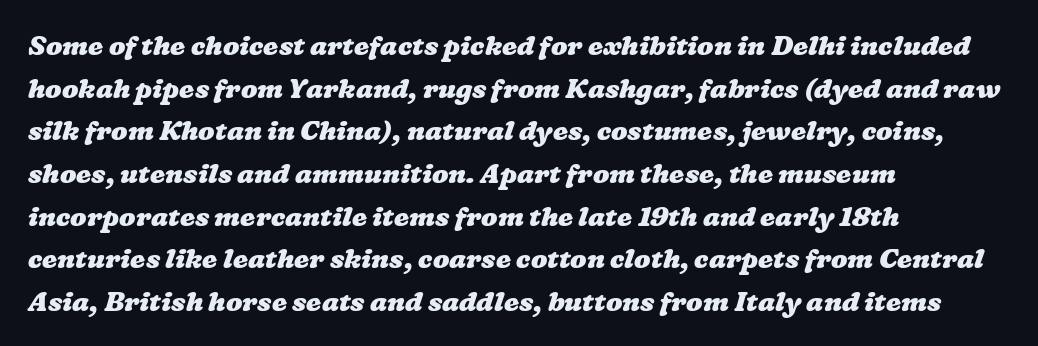
The face used here has the dense, thick strokes of a bold. Words float on clear page, feet unadorned. Typeset ragged right — the left edge is the straight one. Summary of vertical rhythm: regular, with standard interline spacing. Tracking here is standard; glyphs follow each other at the usual distance.
